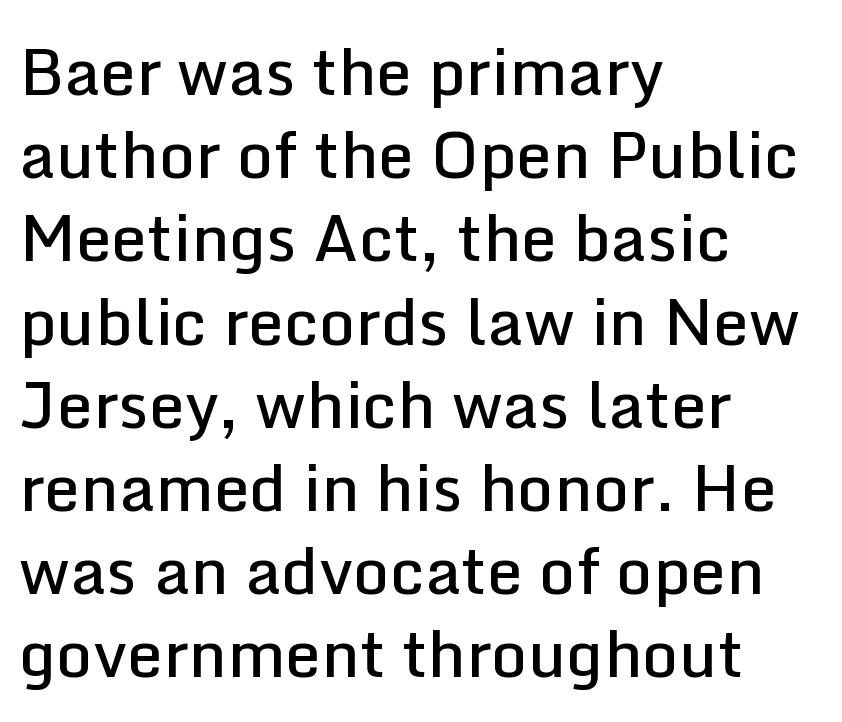
Q: Is the text bold? A: Semi-bold.
Q: Is the text italic (slanted)? A: No, it is upright.
Q: Is the typeface a serif or a sans-serif typeface? A: Sans-serif.
Q: Is the text underlined? A: No.
Q: How is the paragraph aligned? A: Left-aligned.
Q: Is the spacing between letters normal or unusually wide? A: Normal.
Q: Is the spacing between lines tight, normal or loose? A: Normal.
Q: Width (condensed, normal, or wide)? A: Normal.
Q: Stroke contrast? A: Low.
Q: x-height? A: Medium.
Q: Monospaced? A: No.
